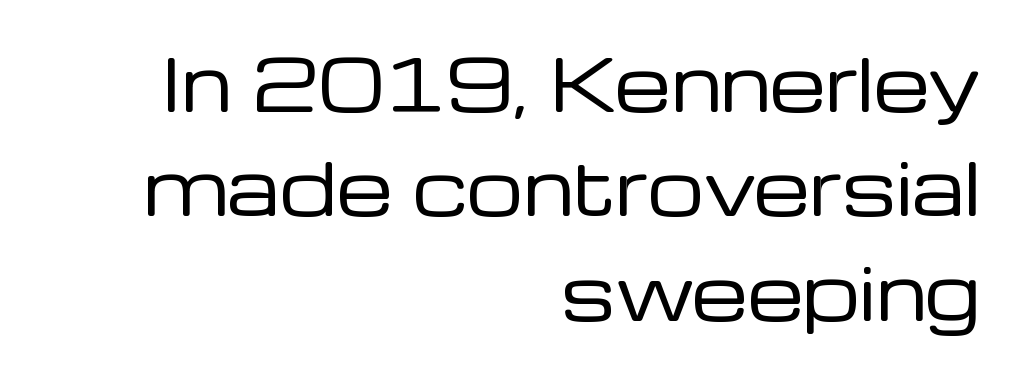
Letterform terminals end flat and unadorned throughout the passage. No extra ink here — the face is not bold. Anything drawn beneath the words? Only blank space. Upright lettering throughout. Teacher's note: observe the even right margin — that is flush-right alignment.
